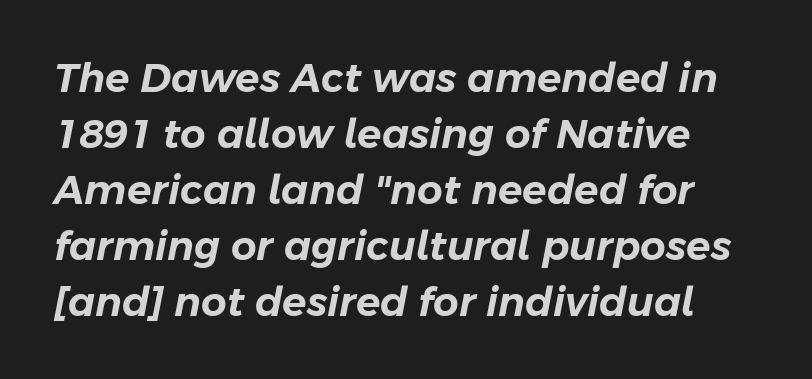
Q: Is the text italic (slanted)? A: Yes, it leans right by about 11 degrees.
Q: Is the text underlined? A: No.
Q: Is the spacing between letters normal or unusually wide? A: Normal.
Q: Is the spacing between lines tight, normal or loose? A: Normal.
Q: Width (condensed, normal, or wide)? A: Normal.
Q: Stroke contrast? A: Low.
Q: x-height? A: Medium.
Q: Monospaced? A: No.
